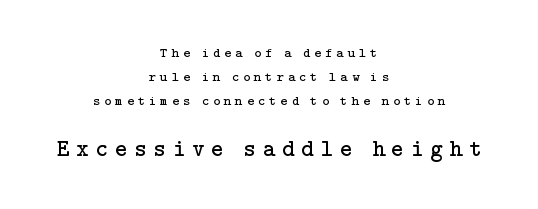
Underlining? Definitely not there. Caption: face not bold, strokes unweighted. Substantial extra tracking has been applied to these lines. Character size in the trailing block exceeds that of the leading block.
